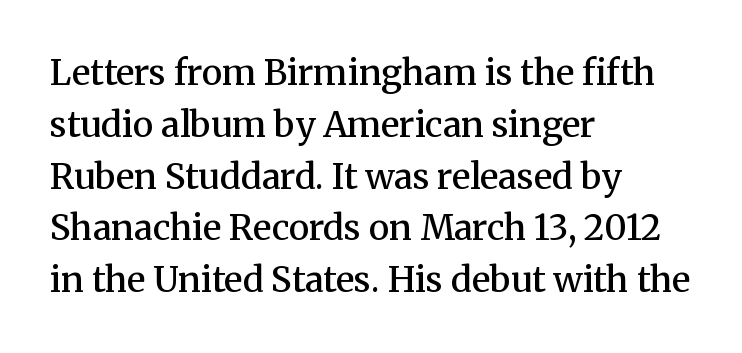
{"serif": "yes", "italic": "no", "bold": "semi", "weight": "semibold", "width": "normal", "stroke_contrast": "medium", "x_height": "medium", "monospaced": "no", "underline": "no", "align": "left", "line_spacing": "normal", "line_spacing_ratio": 1.48, "letter_spacing": "normal", "letter_spacing_em": 0.0, "glyph_px": 35}
